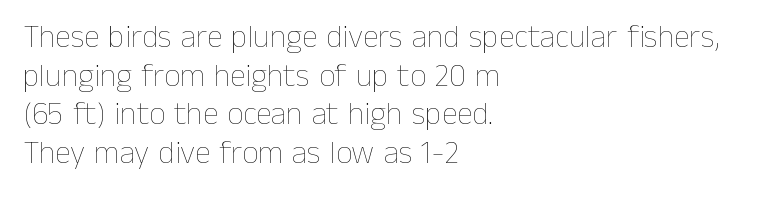
{"italic": "no", "bold": "no", "weight": "thin", "width": "normal", "stroke_contrast": "low", "x_height": "medium", "monospaced": "no", "underline": "no", "align": "left", "line_spacing_ratio": 1.21, "letter_spacing": "normal", "letter_spacing_em": 0.0, "glyph_px": 32}
